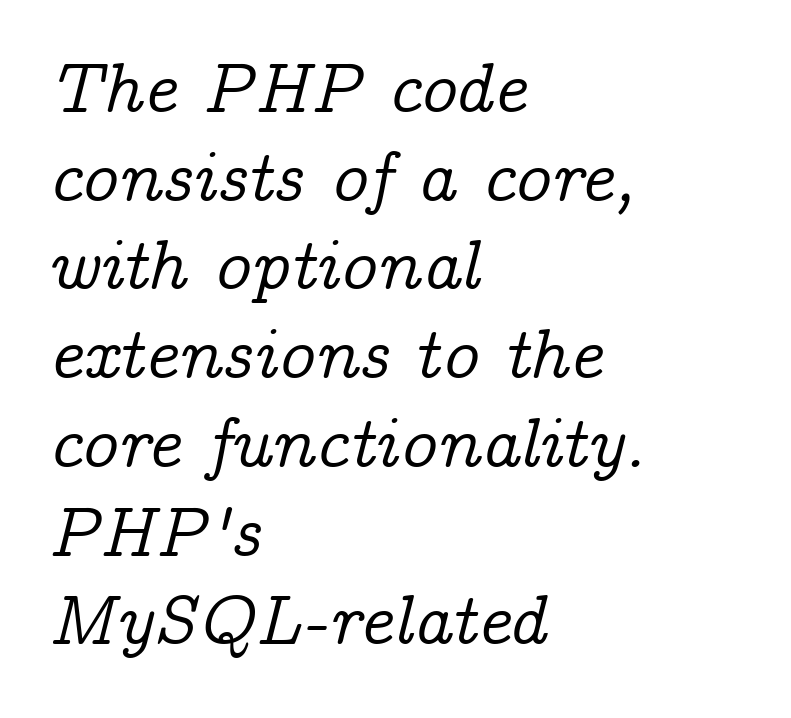
Type style note: has serifs. The face used here is proportionally spaced, like ordinary book or web type. This block has exactly the height ordinary leading produces. The horizontal fit of the characters is conventional and even.
